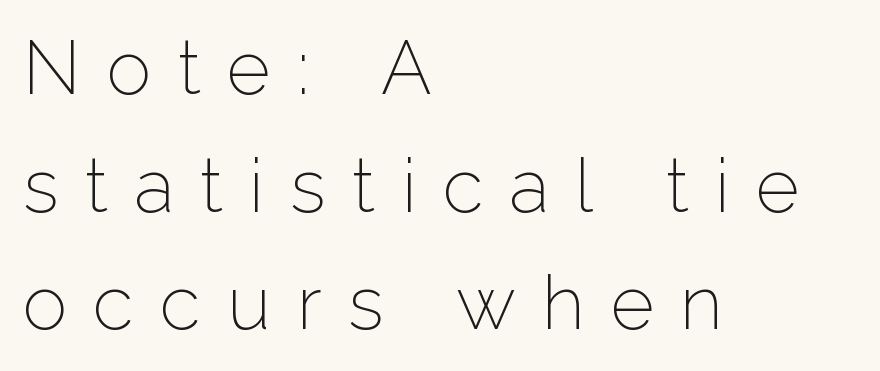
Q: Is the text bold? A: No.
Q: Is the text italic (slanted)? A: No, it is upright.
Q: Is the typeface a serif or a sans-serif typeface? A: Sans-serif.
Q: Is the text underlined? A: No.
Q: How is the paragraph aligned? A: Left-aligned.
Q: Is the spacing between letters normal or unusually wide? A: Unusually wide.
Q: Is the spacing between lines tight, normal or loose? A: Normal.
Q: Width (condensed, normal, or wide)? A: Normal.
Q: Stroke contrast? A: Low.
Q: x-height? A: Medium.
Q: Monospaced? A: No.
